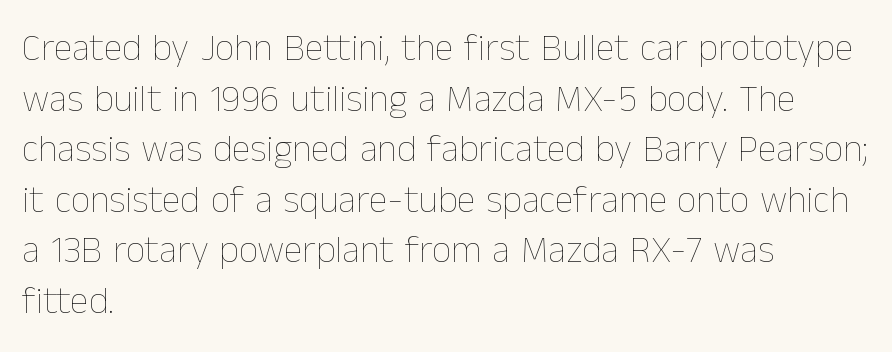
The image shows 38 px thin type, upright; set left-aligned, normal line spacing (1.33x), normal letter spacing, not underlined; low stroke contrast and a medium x-height.
